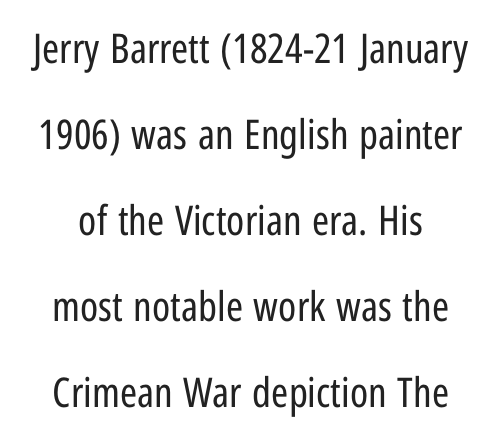
Q: Is the text bold? A: No.
Q: Is the text italic (slanted)? A: No, it is upright.
Q: Is the typeface a serif or a sans-serif typeface? A: Sans-serif.
Q: Is the text underlined? A: No.
Q: Is the spacing between letters normal or unusually wide? A: Normal.
Q: Is the spacing between lines tight, normal or loose? A: Loose.
Q: Width (condensed, normal, or wide)? A: Condensed.
Q: Stroke contrast? A: Low.
Q: x-height? A: Medium.
Q: Monospaced? A: No.
